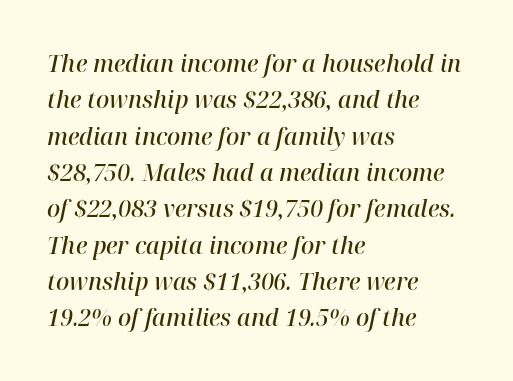
{"italic": "yes", "lean": "right", "slant_degrees": 12, "bold": "semi", "underline": "no", "align": "left", "line_spacing": "normal", "line_spacing_ratio": 1.58, "letter_spacing": "normal", "letter_spacing_em": 0.0, "glyph_px": 23}
